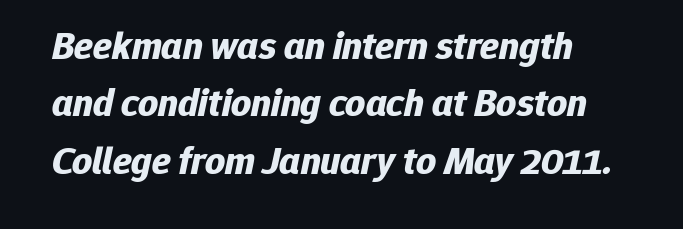
Q: Is the text bold? A: Yes.
Q: Is the text italic (slanted)? A: Yes, it leans right by about 12 degrees.
Q: Is the text underlined? A: No.
Q: Is the spacing between letters normal or unusually wide? A: Normal.
Q: Is the spacing between lines tight, normal or loose? A: Normal.
Q: Width (condensed, normal, or wide)? A: Normal.
Q: Stroke contrast? A: Low.
Q: x-height? A: Medium.
Q: Monospaced? A: No.
